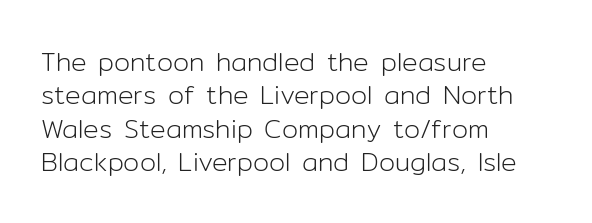
Q: Is the text bold? A: No.
Q: Is the text italic (slanted)? A: No, it is upright.
Q: Is the text underlined? A: No.
Q: How is the paragraph aligned? A: Left-aligned.
Q: Is the spacing between letters normal or unusually wide? A: Normal.
Q: Is the spacing between lines tight, normal or loose? A: Normal.
